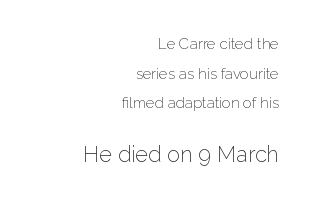
{"italic": "no", "bold": "no", "underline": "no", "align": "right", "line_spacing": "loose", "line_spacing_ratio": 1.98, "letter_spacing": "normal", "letter_spacing_em": 0.0, "larger_block": "second", "size_ratio": 1.47, "glyph_px": 22}
